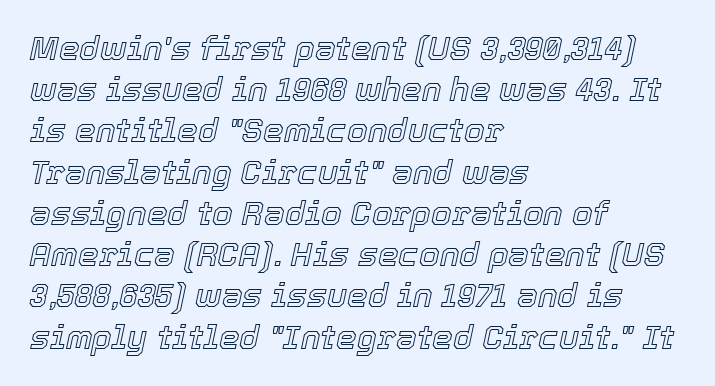
Q: Is the text italic (slanted)? A: Yes, it leans right by about 12 degrees.
Q: Is the text underlined? A: No.
Q: How is the paragraph aligned? A: Left-aligned.
Q: Is the spacing between letters normal or unusually wide? A: Normal.
Q: Is the spacing between lines tight, normal or loose? A: Normal.
Q: Width (condensed, normal, or wide)? A: Normal.
Q: x-height? A: Medium.
Q: Monospaced? A: No.
